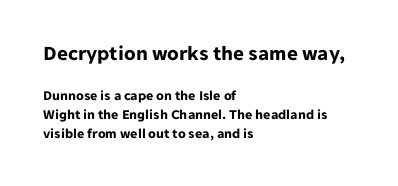
Q: Is the text bold? A: Yes.
Q: Is the text italic (slanted)? A: No, it is upright.
Q: Is the text underlined? A: No.
Q: How is the paragraph aligned? A: Left-aligned.
Q: Is the spacing between letters normal or unusually wide? A: Normal.
Q: Is the spacing between lines tight, normal or loose? A: Normal.
Q: Which block of text is set in a larger size, the first (top) or the second (bottom)? A: The first (top) one.
